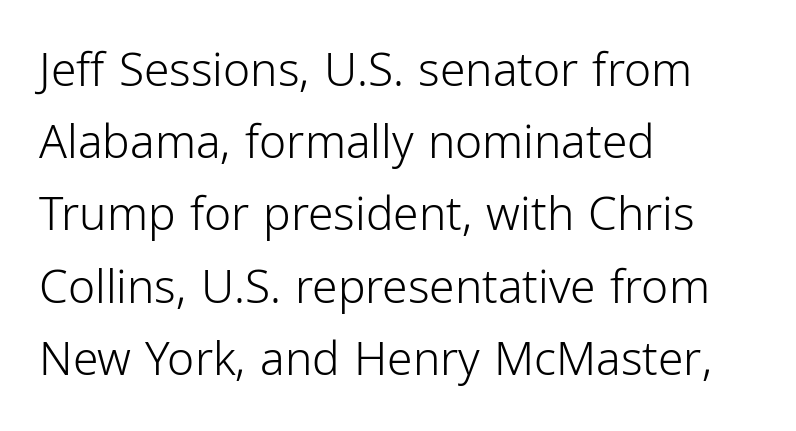
The lines are quadded left. Honestly, there is no underline to notice here at all. Serifs: no, the terminals of the letterforms are clean. The letterforms sit shoulder to shoulder at normal distance.
